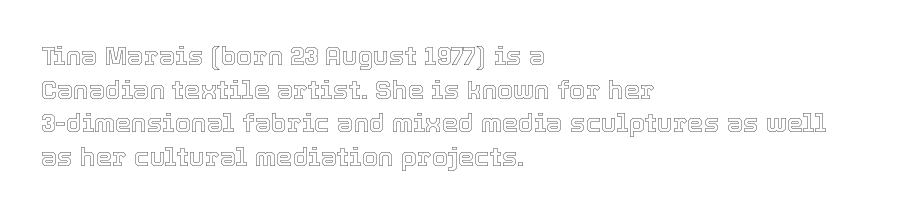
{"italic": "no", "underline": "no", "align": "left", "line_spacing": "normal", "line_spacing_ratio": 1.29, "letter_spacing": "normal", "letter_spacing_em": 0.0, "glyph_px": 26}
